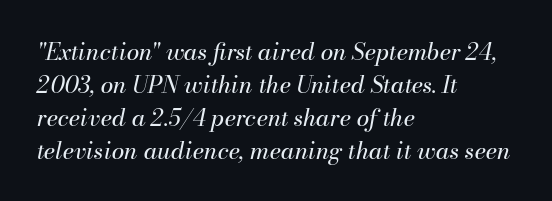
The image shows 23 px text type, italic (leaning right); set left-aligned, normal line spacing (1.43x), normal letter spacing, not underlined.
